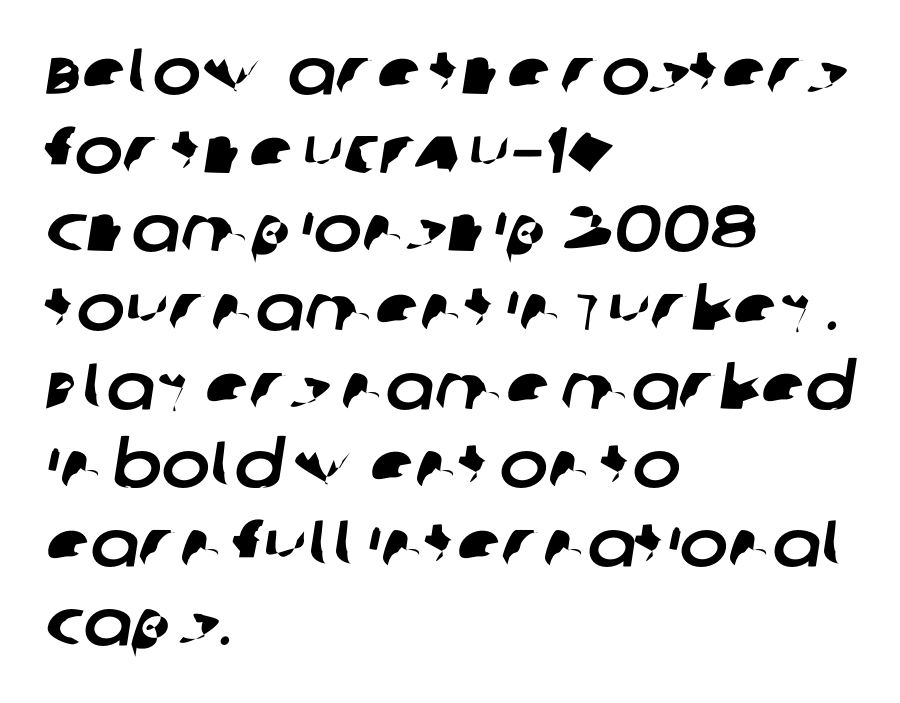
The paragraph has a hard left edge and a soft right edge. The gap between lines stays unmarked. You could not count columns in this text — the font is proportionally spaced. Is the letter spacing exaggerated? No — it looks like the ordinary default. Classification — sans serif.
